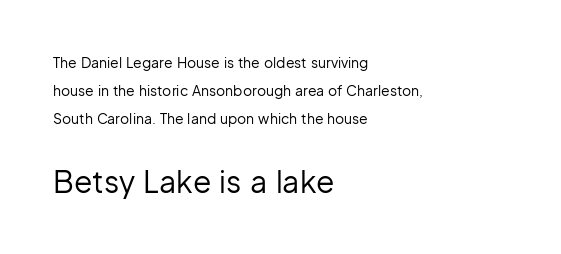
{"serif": "no", "italic": "no", "bold": "no", "weight": "regular", "width": "normal", "stroke_contrast": "low", "x_height": "medium", "monospaced": "no", "underline": "no", "align": "left", "line_spacing": "loose", "line_spacing_ratio": 2.01, "letter_spacing": "normal", "letter_spacing_em": 0.0, "larger_block": "second", "size_ratio": 2.14, "glyph_px": 30}
